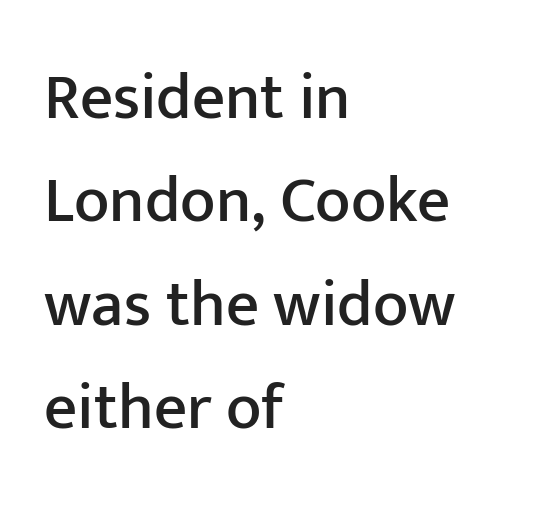
How are the letters spaced? Ordinarily, with no added tracking. Think of a printed novel: that variable character pitch is what you see here. Each row of text sits above clean, open space. The typeface chosen for these lines omits serifs. A classic flush-left, rag-right setting is used for this passage.
